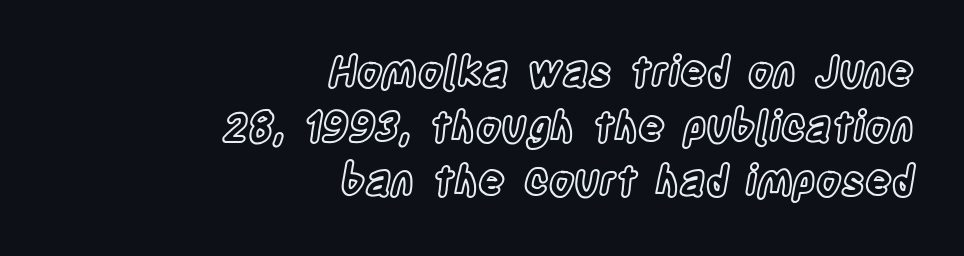
{"width": "condensed", "x_height": "large", "monospaced": "no", "underline": "no", "align": "right", "line_spacing": "normal", "line_spacing_ratio": 1.33, "letter_spacing": "normal", "letter_spacing_em": 0.0, "glyph_px": 41}
